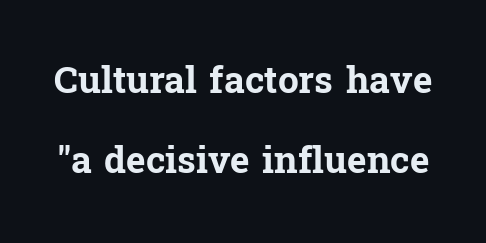
If you drew a line through each stem, it would be perfectly vertical. Caption: bold face, heavy strokes. Baseline-to-baseline distance is far greater than the letter height. Are there feet on the stems? There are — it's a serif. Proportional: the letters do not fall into vertical columns.
